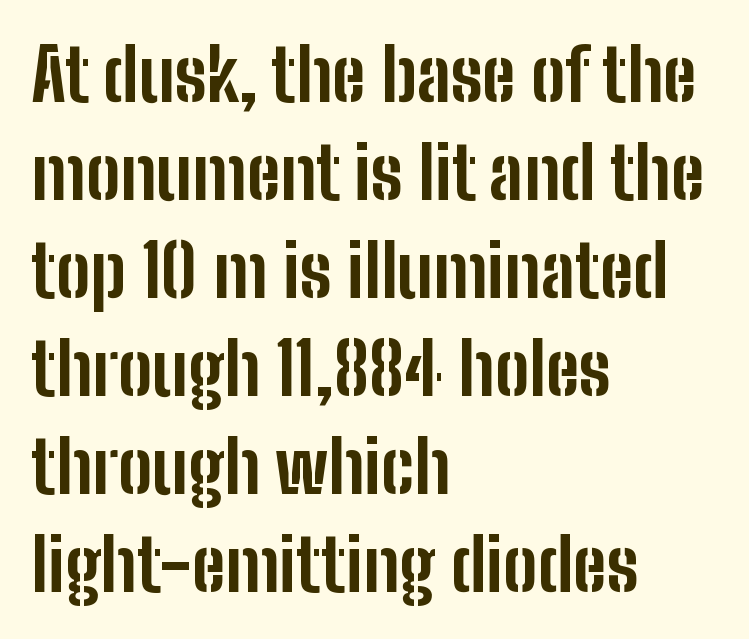
Q: Is the text bold? A: Yes.
Q: Is the text italic (slanted)? A: No, it is upright.
Q: Is the typeface a serif or a sans-serif typeface? A: Sans-serif.
Q: Is the text underlined? A: No.
Q: How is the paragraph aligned? A: Left-aligned.
Q: Is the spacing between letters normal or unusually wide? A: Normal.
Q: Is the spacing between lines tight, normal or loose? A: Normal.
Q: Width (condensed, normal, or wide)? A: Condensed.
Q: Stroke contrast? A: Low.
Q: x-height? A: Medium.
Q: Monospaced? A: No.
